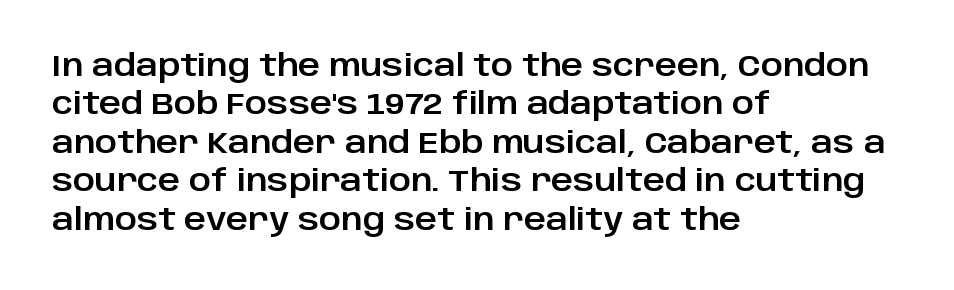
Q: Is the text italic (slanted)? A: No, it is upright.
Q: Is the typeface a serif or a sans-serif typeface? A: Sans-serif.
Q: Is the text underlined? A: No.
Q: How is the paragraph aligned? A: Left-aligned.
Q: Is the spacing between letters normal or unusually wide? A: Normal.
Q: Is the spacing between lines tight, normal or loose? A: Normal.
Q: Width (condensed, normal, or wide)? A: Normal.
Q: Stroke contrast? A: Low.
Q: x-height? A: Large.
Q: Monospaced? A: No.
